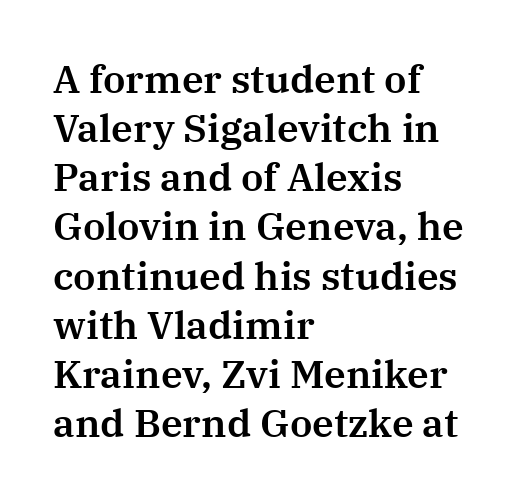
{"serif": "yes", "italic": "no", "width": "normal", "stroke_contrast": "medium", "x_height": "medium", "monospaced": "no", "underline": "no", "align": "left", "line_spacing": "normal", "line_spacing_ratio": 1.26, "letter_spacing": "normal", "letter_spacing_em": 0.0, "glyph_px": 39}
